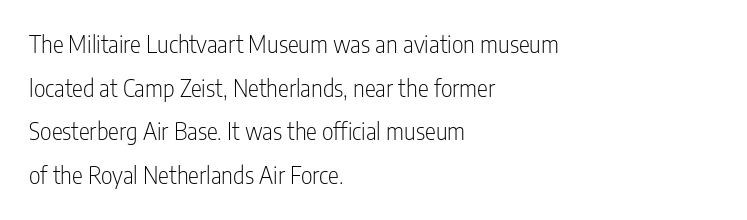
{"italic": "no", "bold": "no", "underline": "no", "align": "left", "line_spacing": "loose", "line_spacing_ratio": 1.9, "letter_spacing": "normal", "letter_spacing_em": 0.0, "glyph_px": 23}
